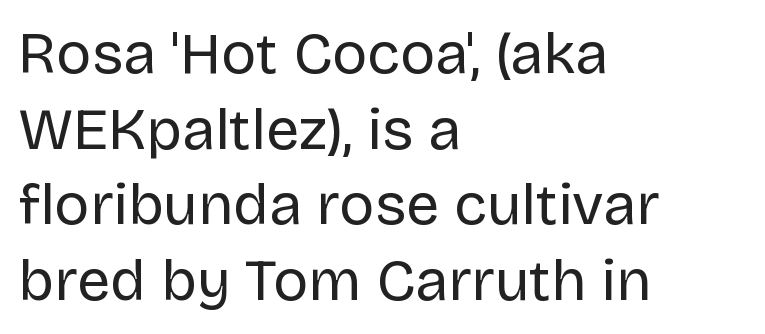
The rendering uses natural spacing where letterforms have individual widths. These glyphs show unthickened strokes, regular width or finer. In terms of letterform style, serifs are entirely absent. Each row of text sits above clean, open space.
